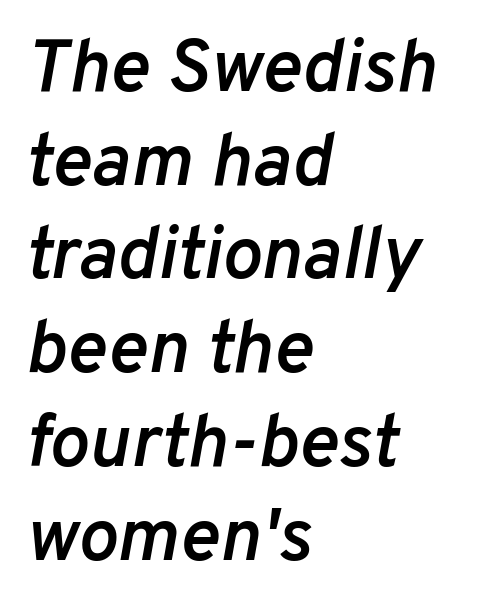
The image shows 75 px semibold type, italic (leaning right); set left-aligned, normal line spacing (1.25x), normal letter spacing, not underlined; low stroke contrast and a medium x-height.
